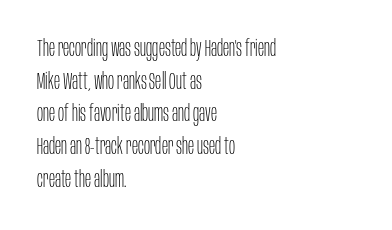
Characters follow at the spacing the type designer built in. The letterforms sit at book weight or below. Rendered with straight, roman letterforms. The rows are spaced the way most documents space them. The strip under each line holds only bare page.
